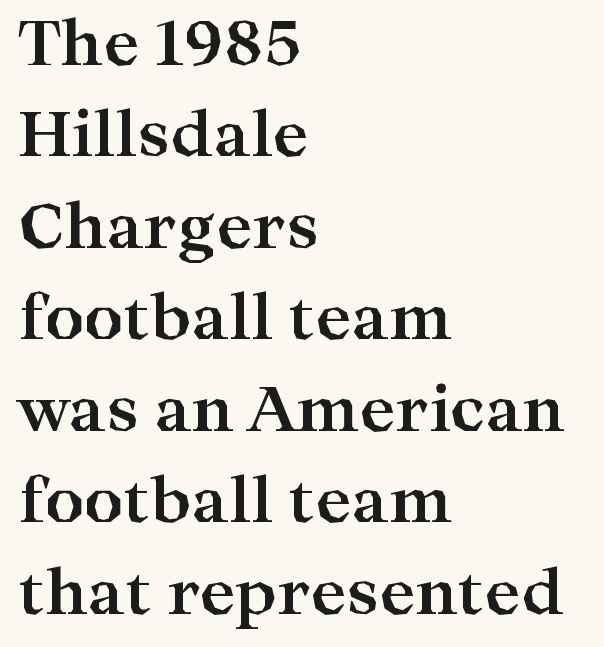
{"serif": "yes", "italic": "no", "bold": "yes", "weight": "bold", "width": "wide", "stroke_contrast": "high", "x_height": "medium", "monospaced": "no", "underline": "no", "align": "left", "line_spacing": "normal", "line_spacing_ratio": 1.5, "letter_spacing": "normal", "letter_spacing_em": 0.0, "glyph_px": 61}
